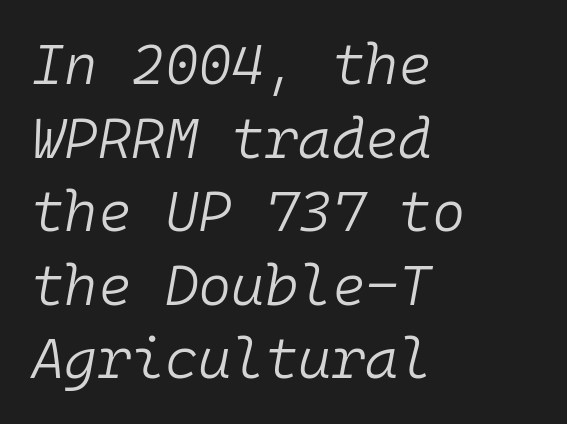
Q: Is the text bold? A: No.
Q: Is the text italic (slanted)? A: Yes, it leans right by about 10 degrees.
Q: Is the text underlined? A: No.
Q: How is the paragraph aligned? A: Left-aligned.
Q: Is the spacing between letters normal or unusually wide? A: Normal.
Q: Is the spacing between lines tight, normal or loose? A: Normal.
Q: Width (condensed, normal, or wide)? A: Normal.
Q: Stroke contrast? A: Low.
Q: x-height? A: Medium.
Q: Monospaced? A: Yes.
